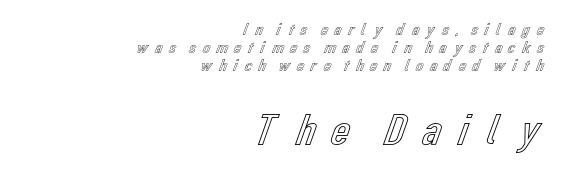
Q: Is the text italic (slanted)? A: Yes.
Q: Is the text underlined? A: No.
Q: How is the paragraph aligned? A: Right-aligned.
Q: Is the spacing between letters normal or unusually wide? A: Unusually wide.
Q: Is the spacing between lines tight, normal or loose? A: Tight.
Q: Which block of text is set in a larger size, the first (top) or the second (bottom)? A: The second (bottom) one.
Q: Width (condensed, normal, or wide)? A: Normal.
Q: x-height? A: Medium.
Q: Monospaced? A: No.
